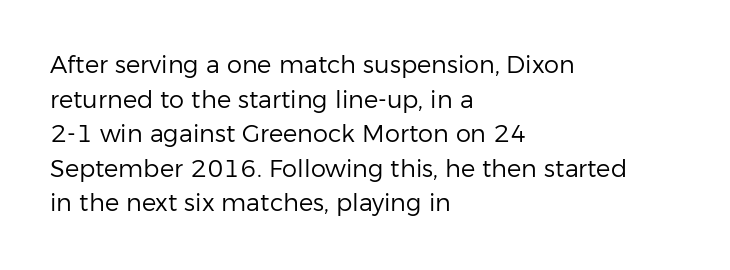
{"italic": "no", "bold": "no", "underline": "no", "align": "left", "line_spacing": "normal", "line_spacing_ratio": 1.44, "letter_spacing": "normal", "letter_spacing_em": 0.0, "glyph_px": 24}
